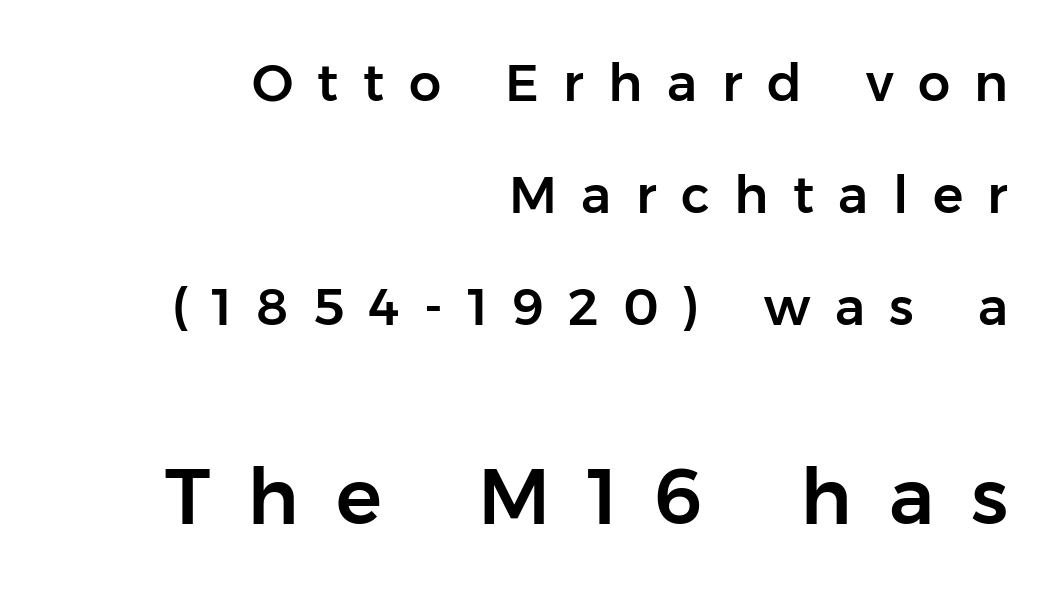
{"serif": "no", "italic": "no", "width": "normal", "stroke_contrast": "low", "x_height": "medium", "monospaced": "no", "underline": "no", "align": "right", "line_spacing": "loose", "line_spacing_ratio": 2.2, "letter_spacing": "wide", "letter_spacing_em": 0.48, "larger_block": "second", "size_ratio": 1.51, "glyph_px": 77}
